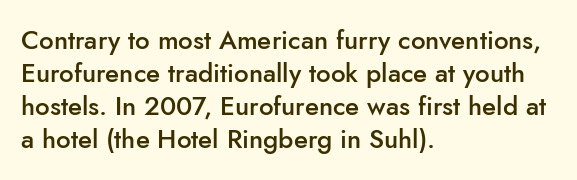
The space beneath each line is pristine and unruled. Notice how the stems are strictly vertical — no italics here. Weight: semibold (demi). Is the letter spacing exaggerated? No — it looks like the ordinary default. The line-height multiplier appears to be the usual default. Short and long lines alike share a common starting point at left.
